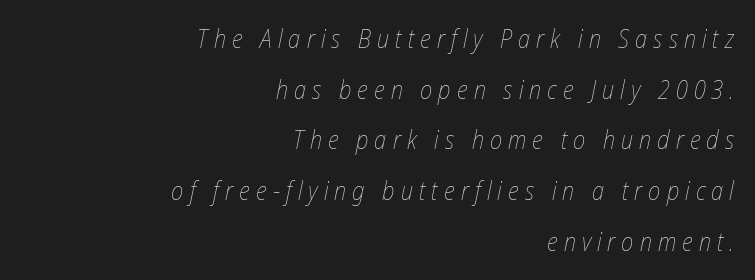
Q: Is the text bold? A: No.
Q: Is the text italic (slanted)? A: Yes, it leans right by about 12 degrees.
Q: Is the text underlined? A: No.
Q: How is the paragraph aligned? A: Right-aligned.
Q: Is the spacing between letters normal or unusually wide? A: Unusually wide.
Q: Is the spacing between lines tight, normal or loose? A: Loose.
